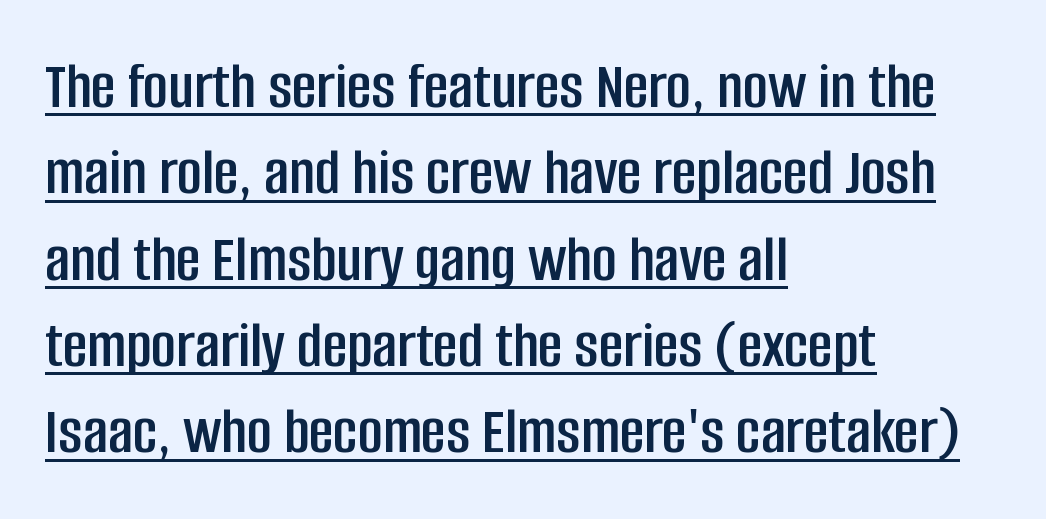
The image shows 68 px condensed sans-serif type, upright; set left-aligned, normal line spacing (1.27x), normal letter spacing, underlined; low stroke contrast and a large x-height.
